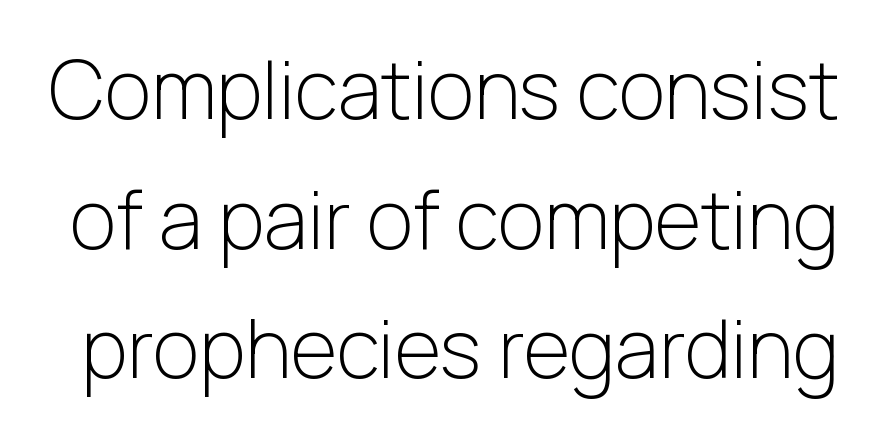
The typeface chosen for these lines omits serifs. Character widths vary here, with narrow letters taking less room than wide ones. Whoever set this chose a conventional vertical rhythm. Is the stroke heavy? The answer is a plain regular-or-lighter.
